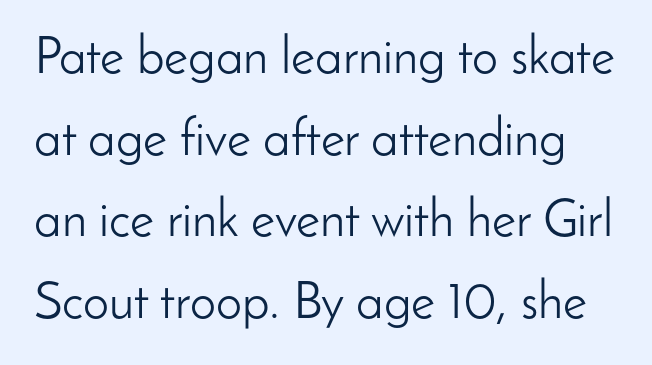
Each row of text sits above clean, open space. The strokes are not fattened; the text isn't bold. Each new line begins a customary step beneath the previous one. Examine the stroke ends and you'll find no serifs. Between one letter and the next there's only the usual sliver of space.
